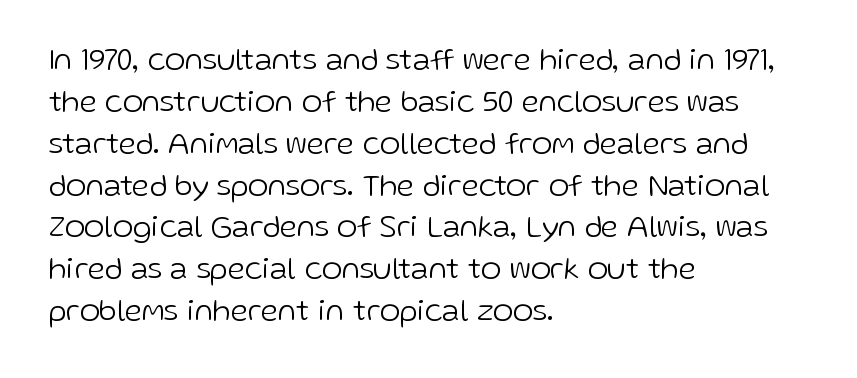
The image shows 31 px light sans-serif type, upright; set left-aligned, normal line spacing (1.35x), normal letter spacing, not underlined; low stroke contrast and a medium x-height.
